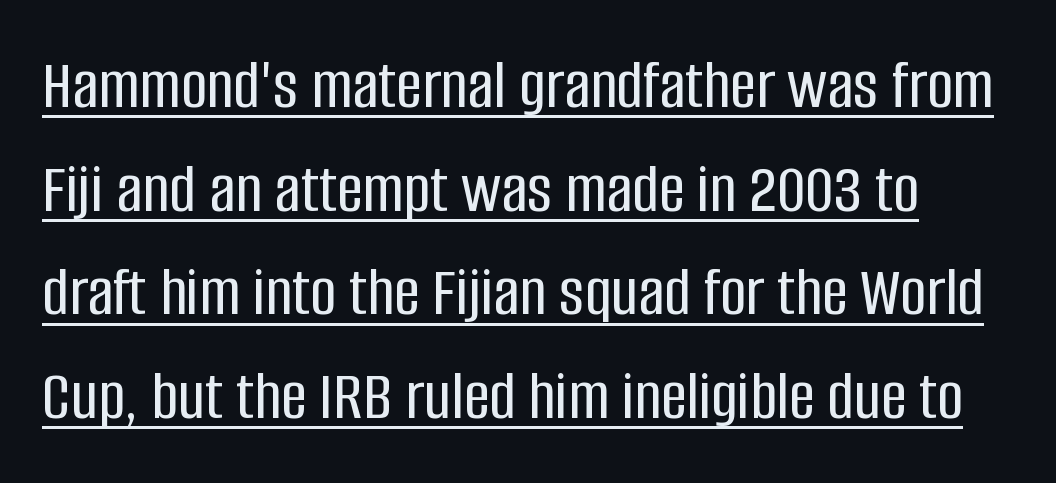
Every stem runs plumb, perpendicular to the baseline. Proportional: the letters do not fall into vertical columns. The designer left line spacing at the default. Tracking here is standard; glyphs follow each other at the usual distance.
